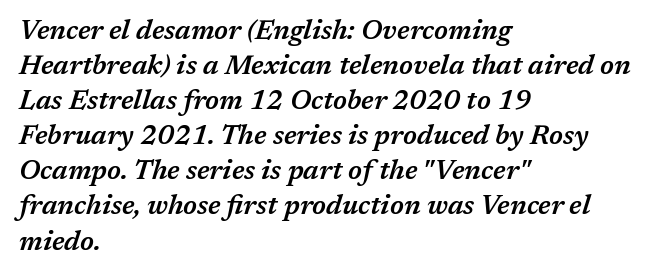
The image shows 27 px text type, italic (leaning right); set left-aligned, normal line spacing (1.3x), normal letter spacing, not underlined.
